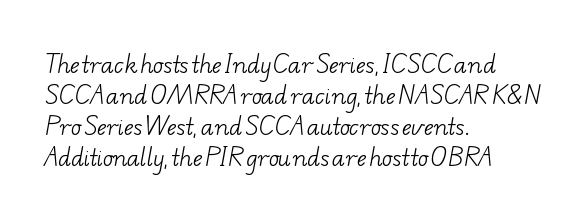
Q: Is the text bold? A: No.
Q: Is the text underlined? A: No.
Q: How is the paragraph aligned? A: Left-aligned.
Q: Is the spacing between letters normal or unusually wide? A: Normal.
Q: Is the spacing between lines tight, normal or loose? A: Normal.
